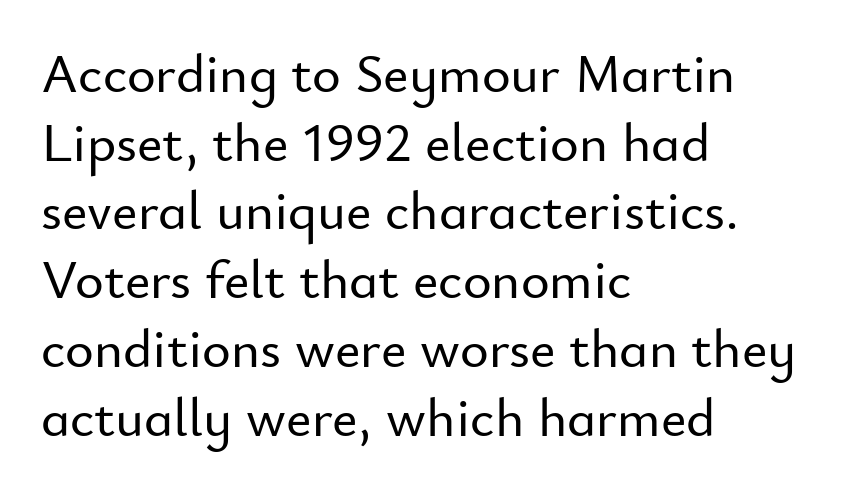
Q: Is the text italic (slanted)? A: No, it is upright.
Q: Is the typeface a serif or a sans-serif typeface? A: Sans-serif.
Q: Is the text underlined? A: No.
Q: How is the paragraph aligned? A: Left-aligned.
Q: Is the spacing between letters normal or unusually wide? A: Normal.
Q: Is the spacing between lines tight, normal or loose? A: Normal.
Q: Width (condensed, normal, or wide)? A: Normal.
Q: Stroke contrast? A: Low.
Q: x-height? A: Small.
Q: Monospaced? A: No.
